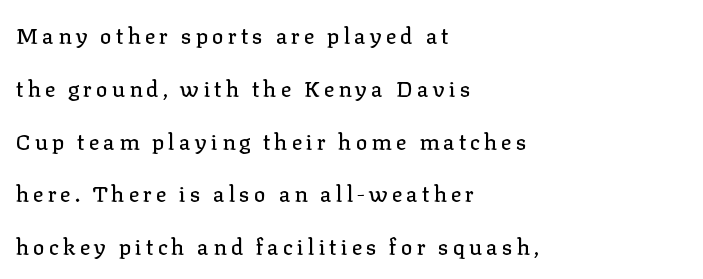
{"italic": "no", "underline": "no", "align": "left", "line_spacing": "loose", "line_spacing_ratio": 2.4, "glyph_px": 22}
